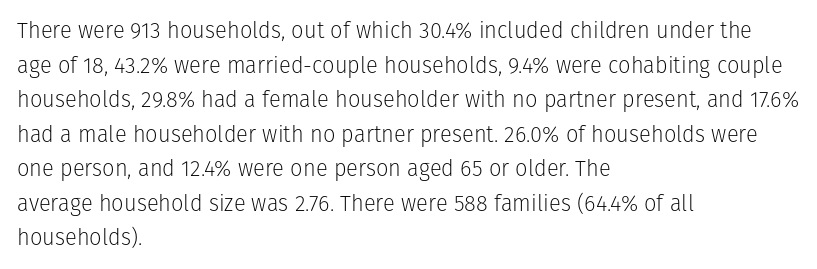
{"italic": "no", "bold": "no", "underline": "no", "align": "left", "line_spacing": "normal", "line_spacing_ratio": 1.57, "letter_spacing": "normal", "letter_spacing_em": 0.0, "glyph_px": 22}
